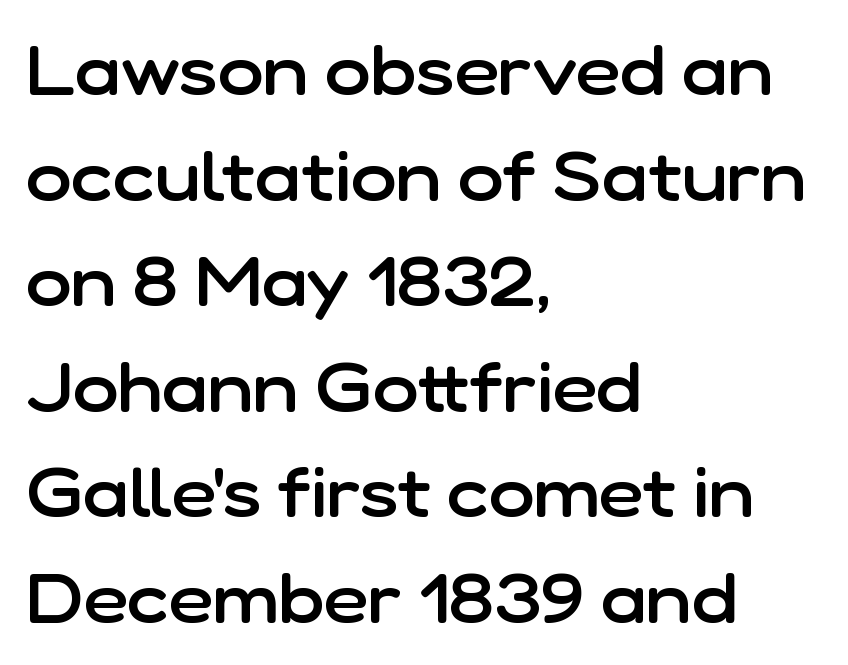
Leading matches the norm, producing a regular column. The passage shown is typeset with a sans-serif family. Every letter is mildly thick-stroked: semibold rather than bold. Check under the words: just untouched page. Leftover space on each line is placed entirely after the last word.
